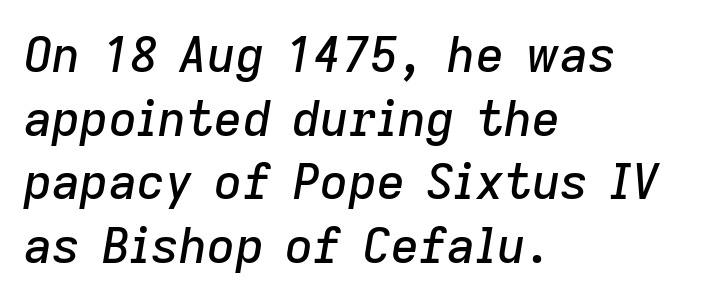
{"italic": "yes", "lean": "right", "slant_degrees": 9, "width": "normal", "stroke_contrast": "low", "x_height": "medium", "monospaced": "no", "underline": "no", "align": "left", "line_spacing": "normal", "line_spacing_ratio": 1.3, "letter_spacing": "normal", "letter_spacing_em": 0.0, "glyph_px": 49}
